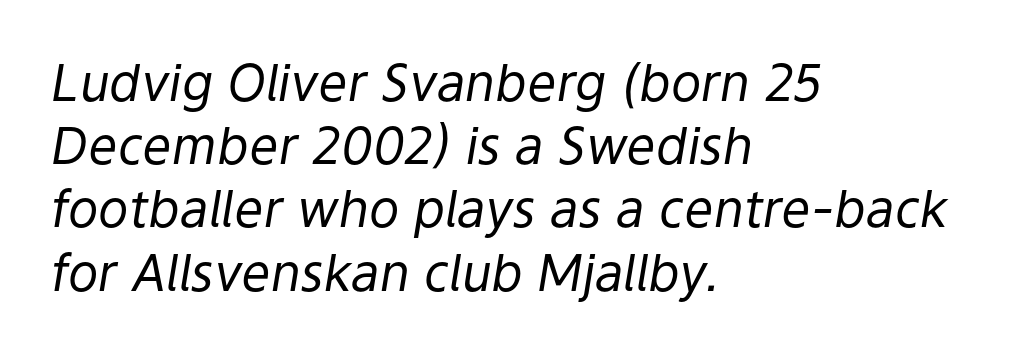
The image shows 51 px regular-weight type, italic (leaning right); set left-aligned, line spacing 1.24x, normal letter spacing, not underlined; low stroke contrast and a medium x-height.
